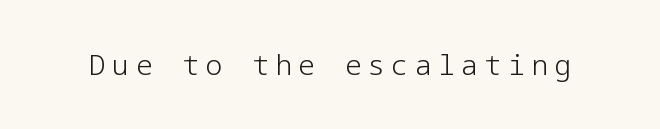
Q: Is the text bold? A: No.
Q: Is the text italic (slanted)? A: No, it is upright.
Q: Is the typeface a serif or a sans-serif typeface? A: Sans-serif.
Q: Is the text underlined? A: No.
Q: Is the spacing between letters normal or unusually wide? A: Unusually wide.
Q: Width (condensed, normal, or wide)? A: Normal.
Q: Stroke contrast? A: Low.
Q: x-height? A: Medium.
